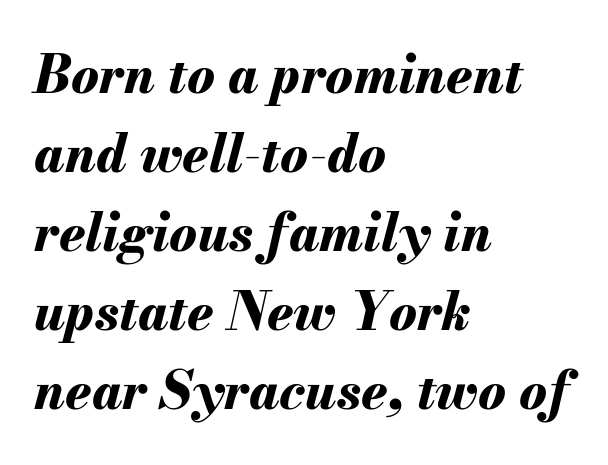
{"italic": "yes", "lean": "right", "slant_degrees": 13, "bold": "yes", "weight": "bold", "width": "normal", "stroke_contrast": "medium", "x_height": "small", "monospaced": "no", "underline": "no", "align": "left", "line_spacing": "normal", "line_spacing_ratio": 1.52, "letter_spacing": "normal", "letter_spacing_em": 0.0, "glyph_px": 52}
